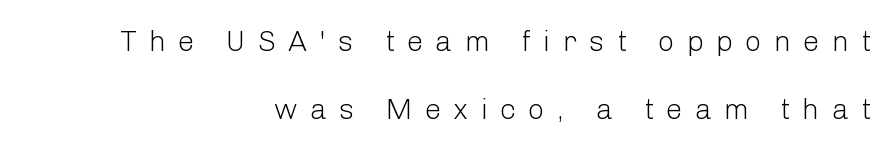
{"serif": "no", "italic": "no", "bold": "no", "weight": "light", "width": "normal", "stroke_contrast": "low", "x_height": "medium", "monospaced": "no", "underline": "no", "align": "right", "line_spacing": "loose", "line_spacing_ratio": 2.36, "letter_spacing": "wide", "letter_spacing_em": 0.42, "glyph_px": 29}
